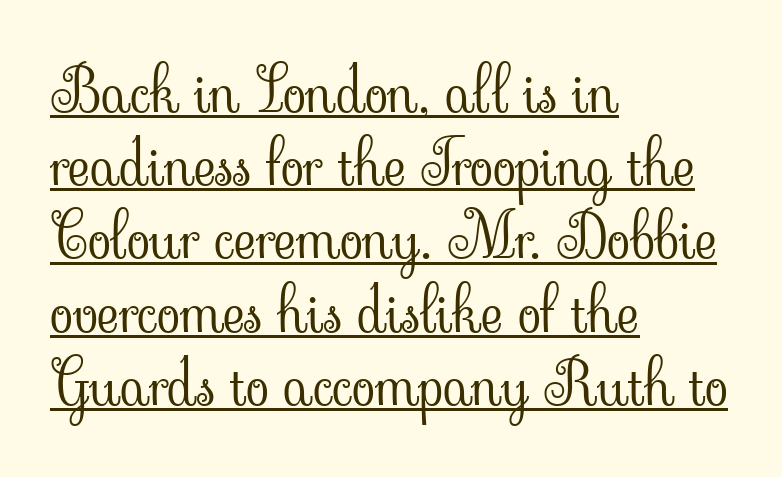
Stem width sits at or under what a default text font uses. A roman cut, with each character standing at attention. Line starts are locked; line ends wander. Serifs: yes, visible at the terminals of the letterforms. Inter-character spacing is left at the font's built-in metrics. The string is rendered with underlining switched on.
